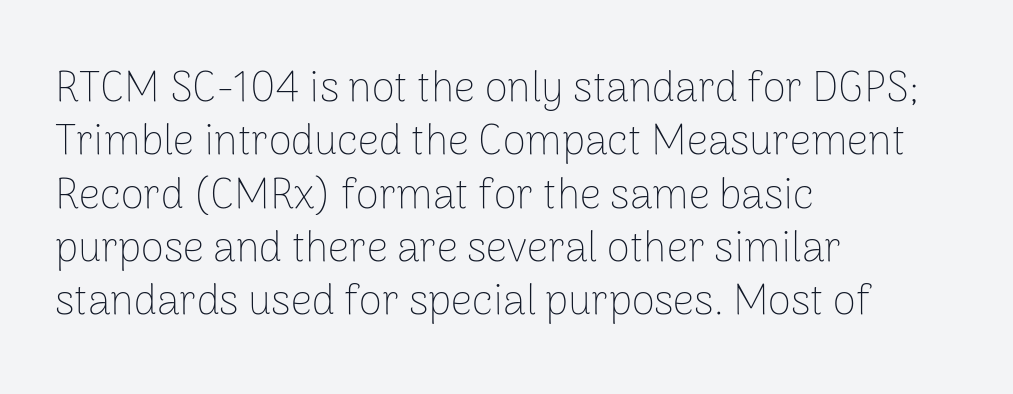
Q: Is the text bold? A: No.
Q: Is the text italic (slanted)? A: No, it is upright.
Q: Is the typeface a serif or a sans-serif typeface? A: Sans-serif.
Q: Is the text underlined? A: No.
Q: How is the paragraph aligned? A: Left-aligned.
Q: Is the spacing between letters normal or unusually wide? A: Normal.
Q: Is the spacing between lines tight, normal or loose? A: Normal.
Q: Width (condensed, normal, or wide)? A: Normal.
Q: Stroke contrast? A: Low.
Q: x-height? A: Medium.
Q: Monospaced? A: No.
